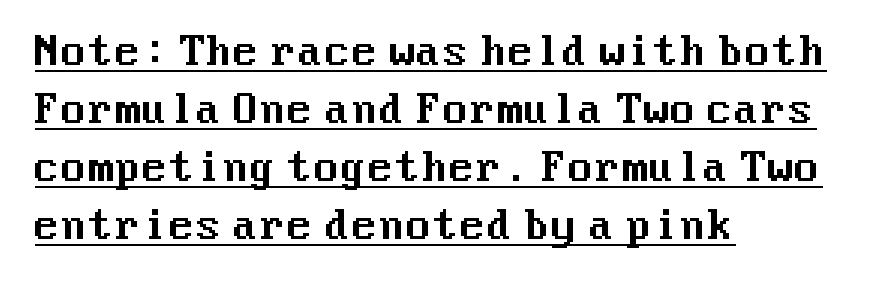
{"serif": "no", "italic": "no", "width": "normal", "stroke_contrast": "medium", "x_height": "medium", "underline": "yes", "align": "left", "line_spacing": "normal", "line_spacing_ratio": 1.49, "letter_spacing": "normal", "letter_spacing_em": 0.0, "glyph_px": 39}
